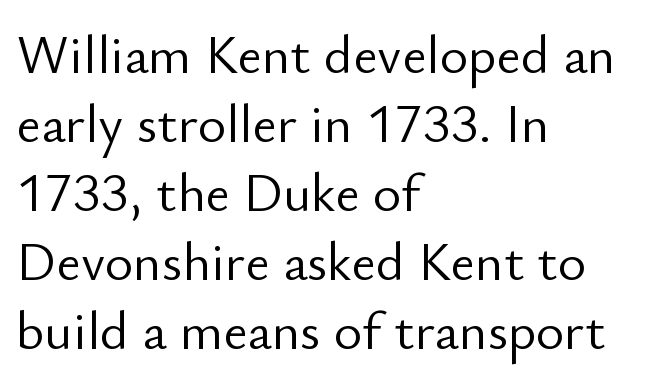
{"serif": "no", "italic": "no", "bold": "no", "weight": "light", "width": "normal", "stroke_contrast": "low", "x_height": "small", "monospaced": "no", "underline": "no", "align": "left", "line_spacing": "normal", "line_spacing_ratio": 1.28, "letter_spacing": "normal", "letter_spacing_em": 0.0, "glyph_px": 54}
